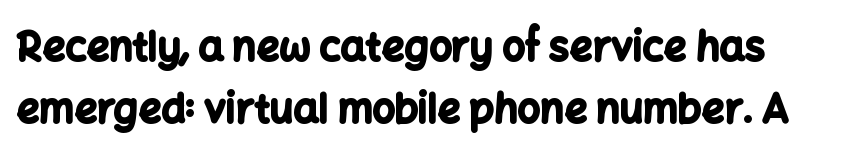
The image shows 40 px bold sans-serif type, upright; set normal line spacing (1.54x), normal letter spacing, not underlined; low stroke contrast and a medium x-height.
